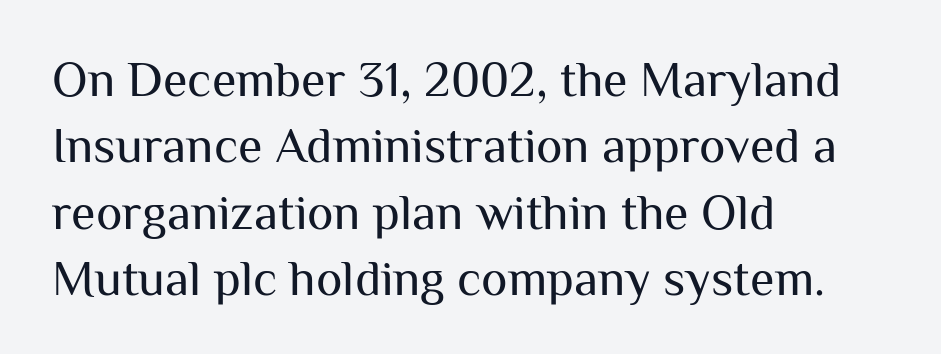
Q: Is the text bold? A: No.
Q: Is the text italic (slanted)? A: No, it is upright.
Q: Is the typeface a serif or a sans-serif typeface? A: Sans-serif.
Q: Is the text underlined? A: No.
Q: How is the paragraph aligned? A: Left-aligned.
Q: Is the spacing between letters normal or unusually wide? A: Normal.
Q: Is the spacing between lines tight, normal or loose? A: Normal.
Q: Width (condensed, normal, or wide)? A: Normal.
Q: Stroke contrast? A: Medium.
Q: x-height? A: Medium.
Q: Monospaced? A: No.
